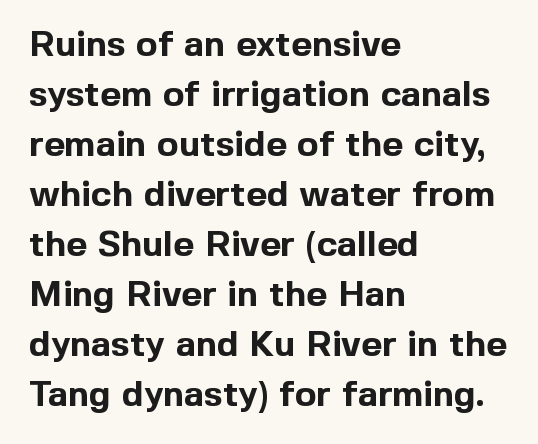
This is heavy type, rendered in bold. This is sans-serif lettering, the kind often seen on screens and signage. These lines were composed using upright roman letters. How would I describe the line gaps? Plain and ordinary.
